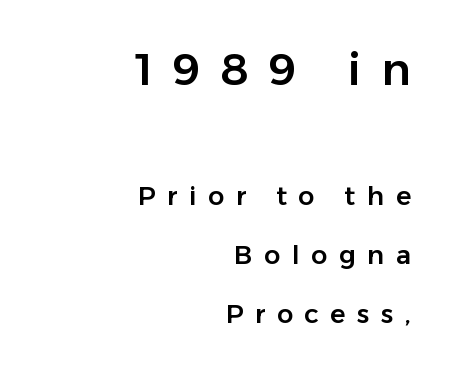
{"serif": "no", "italic": "no", "width": "normal", "stroke_contrast": "low", "x_height": "medium", "monospaced": "no", "underline": "no", "align": "right", "line_spacing": "loose", "line_spacing_ratio": 2.27, "letter_spacing": "wide", "letter_spacing_em": 0.44, "larger_block": "first", "size_ratio": 1.73, "glyph_px": 45}
